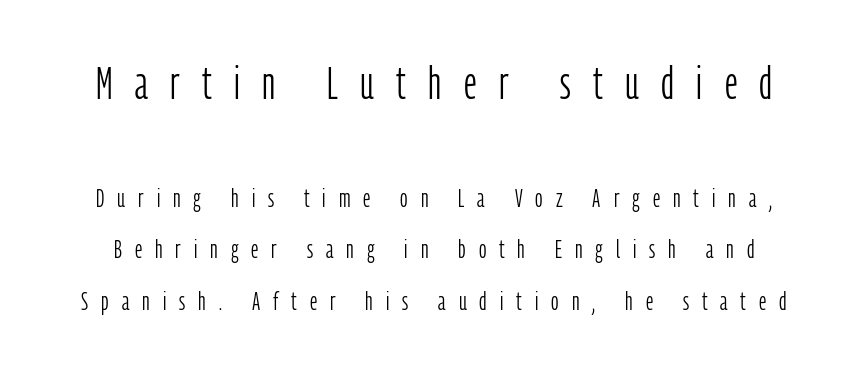
Q: Is the text bold? A: No.
Q: Is the text italic (slanted)? A: No, it is upright.
Q: Is the typeface a serif or a sans-serif typeface? A: Sans-serif.
Q: Is the text underlined? A: No.
Q: Is the spacing between letters normal or unusually wide? A: Unusually wide.
Q: Is the spacing between lines tight, normal or loose? A: Loose.
Q: Which block of text is set in a larger size, the first (top) or the second (bottom)? A: The first (top) one.
Q: Width (condensed, normal, or wide)? A: Condensed.
Q: Stroke contrast? A: Low.
Q: x-height? A: Medium.
Q: Monospaced? A: No.
